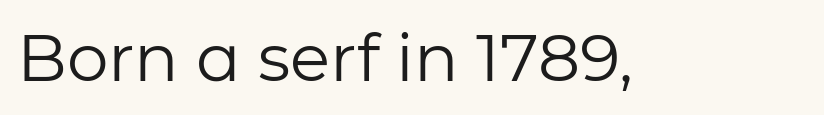
The image shows 66 px regular-weight sans-serif type, upright; set normal letter spacing, not underlined; low stroke contrast and a medium x-height.
